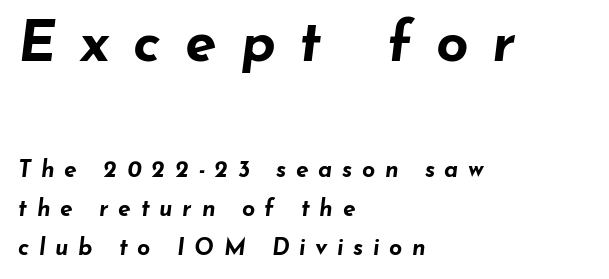
Q: Is the text bold? A: Yes.
Q: Is the text italic (slanted)? A: Yes, it leans right by about 7 degrees.
Q: Is the text underlined? A: No.
Q: How is the paragraph aligned? A: Left-aligned.
Q: Is the spacing between letters normal or unusually wide? A: Unusually wide.
Q: Is the spacing between lines tight, normal or loose? A: Normal.
Q: Which block of text is set in a larger size, the first (top) or the second (bottom)? A: The first (top) one.
Q: Width (condensed, normal, or wide)? A: Wide.
Q: Stroke contrast? A: Low.
Q: x-height? A: Small.
Q: Monospaced? A: No.
